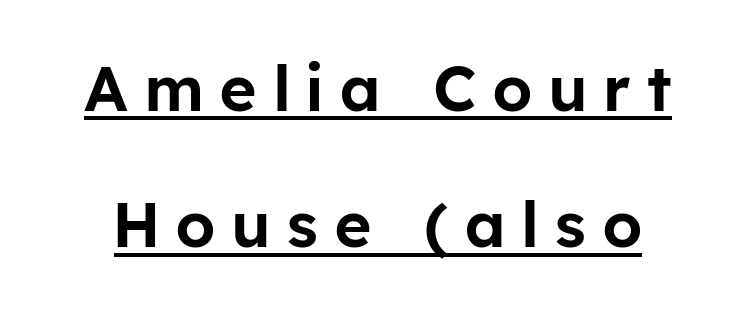
The image shows 63 px sans-serif type, upright; set loose line spacing (2.16x), unusually wide letter spacing (+0.27 em), underlined; low stroke contrast and a medium x-height.
